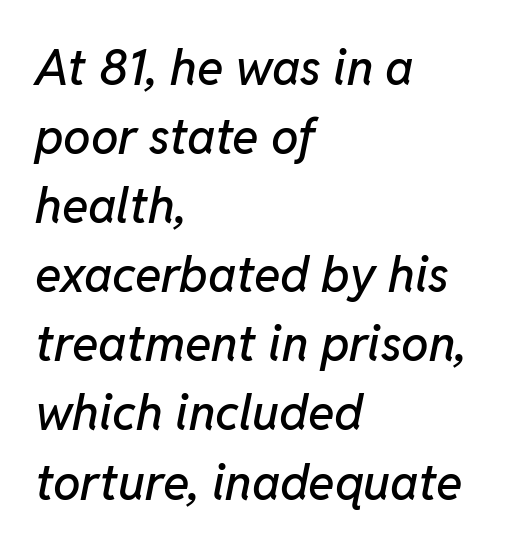
The image shows 49 px text type, italic (leaning right); set left-aligned, normal line spacing (1.41x), normal letter spacing, not underlined; low stroke contrast and a medium x-height.
